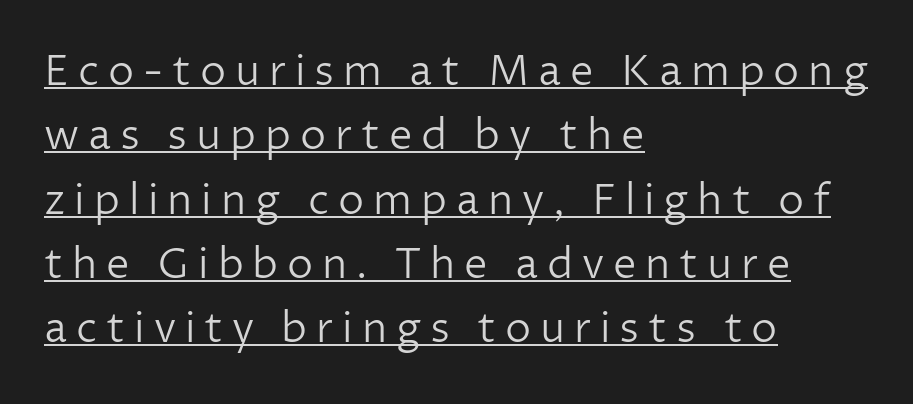
Q: Is the text bold? A: No.
Q: Is the text italic (slanted)? A: No, it is upright.
Q: Is the typeface a serif or a sans-serif typeface? A: Sans-serif.
Q: Is the text underlined? A: Yes.
Q: How is the paragraph aligned? A: Left-aligned.
Q: Is the spacing between letters normal or unusually wide? A: Unusually wide.
Q: Is the spacing between lines tight, normal or loose? A: Normal.
Q: Width (condensed, normal, or wide)? A: Normal.
Q: Stroke contrast? A: Low.
Q: x-height? A: Medium.
Q: Monospaced? A: No.
